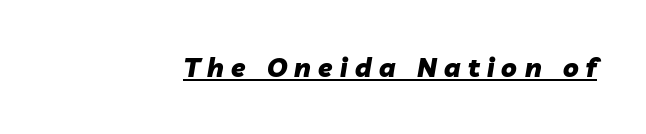
The image shows 26 px bold type, italic (leaning right); set unusually wide letter spacing (+0.28 em), underlined.
